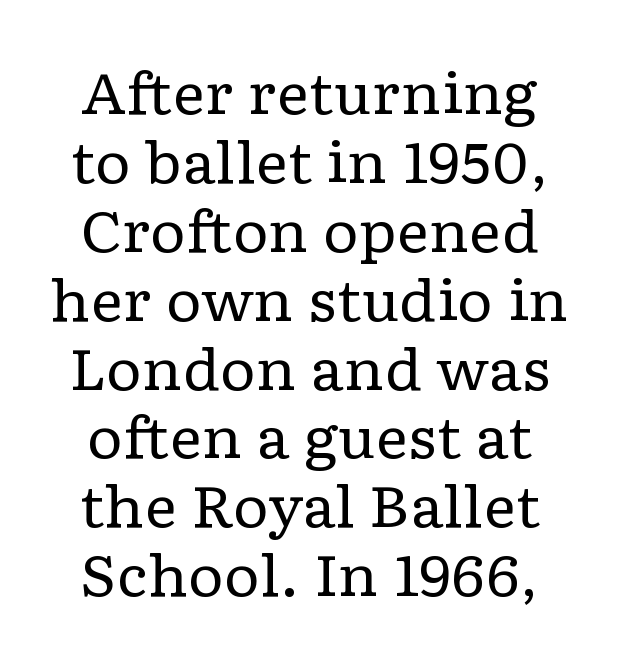
Designer's note — italics off, roman on. Type without underlining. A serif font was chosen for this passage. Observe the ordinary spacing: letters are neighbours, not strangers. Is this a fixed-width face? No — the glyphs have proportional, varying widths.
